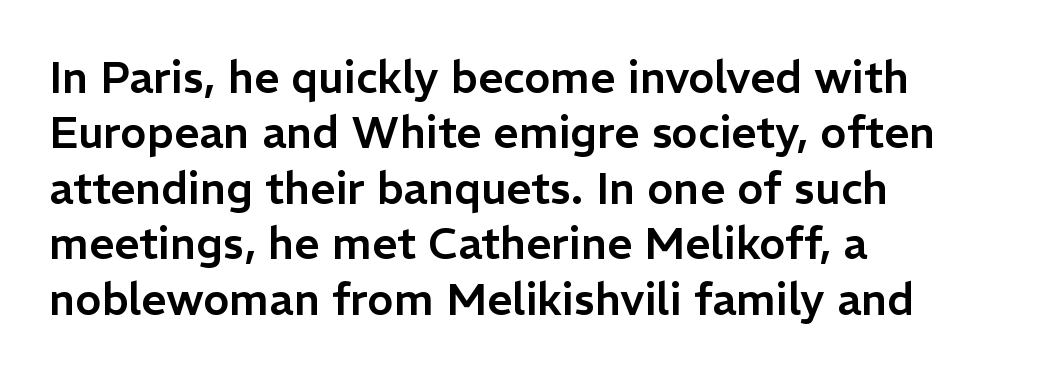
{"serif": "no", "italic": "no", "width": "normal", "stroke_contrast": "low", "x_height": "medium", "monospaced": "no", "underline": "no", "align": "left", "line_spacing": "normal", "line_spacing_ratio": 1.26, "letter_spacing": "normal", "letter_spacing_em": 0.0, "glyph_px": 44}
